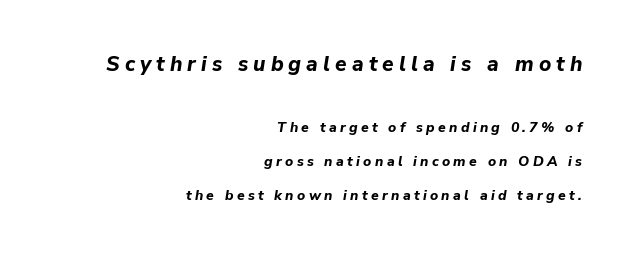
Line spacing here is loose. The tracking jumps out immediately: characters are airy and widely separated. Honestly, there is no underline to notice here at all. On the weight axis this lands at bold, roughly 700. An italicized treatment has been applied to the whole sample. In this sample the first text group is rendered at the bigger scale.
